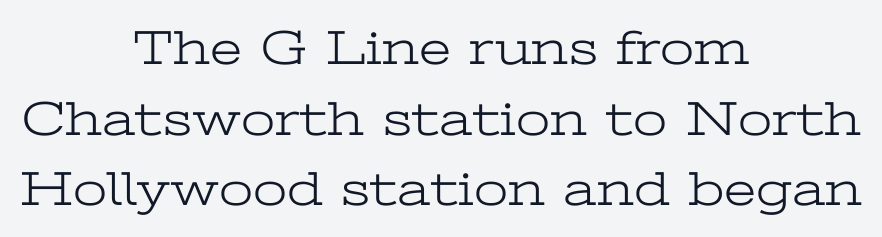
Notice how the passage keeps no hard edge, just a central spine. The passage shown is typeset with a serif family. Underline: absent. The leading is moderate, giving the passage an even texture.
